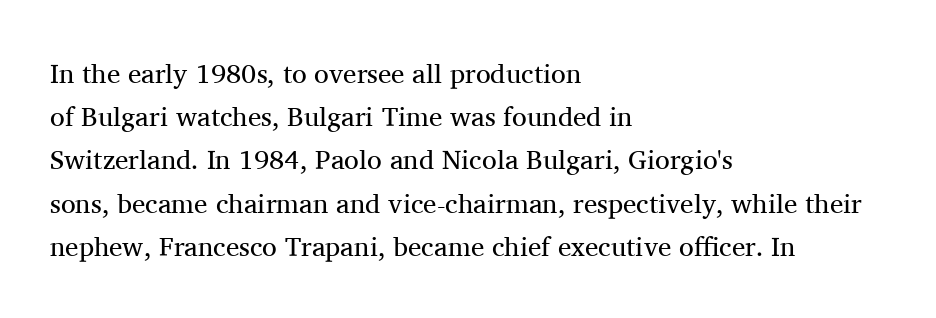
Q: Is the text bold? A: No.
Q: Is the text italic (slanted)? A: No, it is upright.
Q: Is the text underlined? A: No.
Q: How is the paragraph aligned? A: Left-aligned.
Q: Is the spacing between letters normal or unusually wide? A: Normal.
Q: Is the spacing between lines tight, normal or loose? A: Normal.
